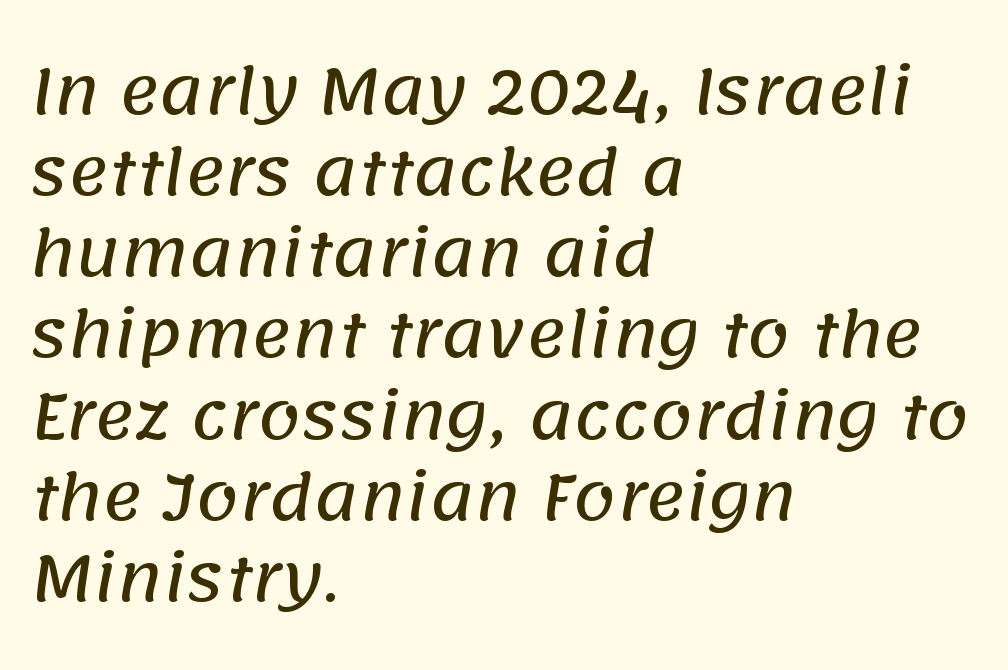
{"serif": "no", "width": "normal", "stroke_contrast": "low", "x_height": "large", "monospaced": "no", "underline": "no", "align": "left", "line_spacing": "normal", "line_spacing_ratio": 1.33, "letter_spacing": "normal", "letter_spacing_em": 0.0, "glyph_px": 61}
